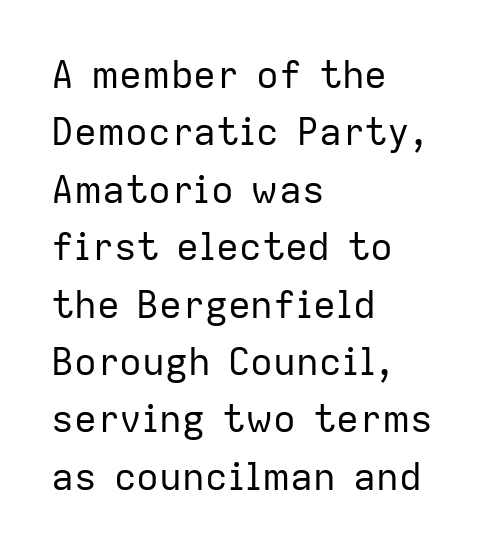
{"serif": "no", "italic": "no", "bold": "no", "weight": "regular", "width": "normal", "stroke_contrast": "low", "x_height": "medium", "monospaced": "no", "underline": "no", "align": "left", "line_spacing": "normal", "line_spacing_ratio": 1.51, "letter_spacing": "normal", "letter_spacing_em": 0.0, "glyph_px": 38}
